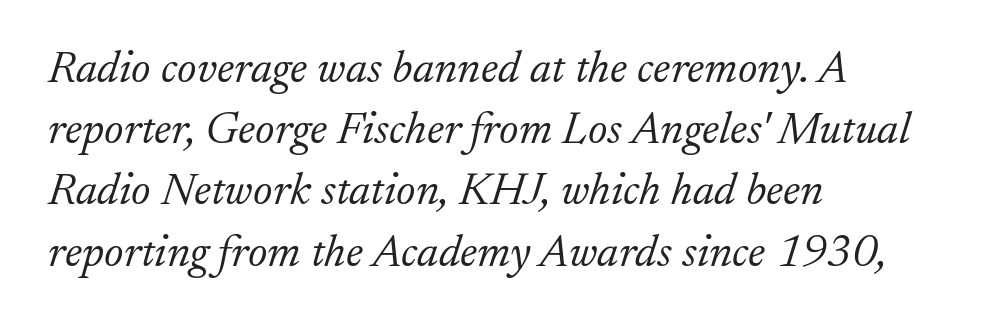
The image shows 46 px light serif type, italic (leaning right); set left-aligned, normal line spacing (1.33x), normal letter spacing, not underlined; low stroke contrast and a small x-height.
